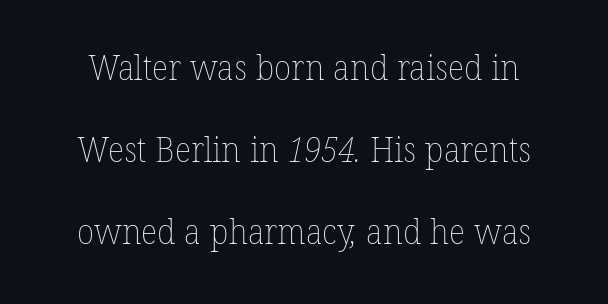
Varying glyph widths throughout — classic text-font behaviour. Stroke thickness stays within the range of a standard reading face or lighter. The area under the type is left untouched. The line-height multiplier appears high, well above default.
